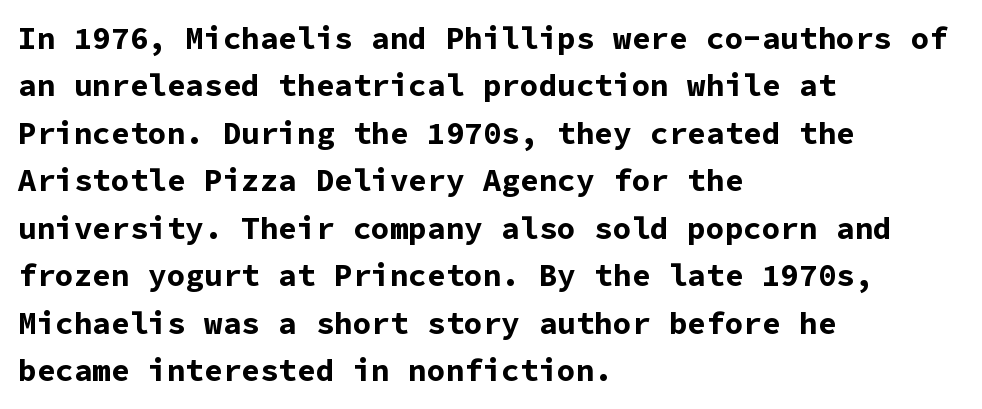
{"serif": "no", "italic": "no", "bold": "yes", "weight": "bold", "width": "normal", "stroke_contrast": "low", "x_height": "medium", "monospaced": "yes", "underline": "no", "align": "left", "line_spacing": "normal", "line_spacing_ratio": 1.53, "letter_spacing": "normal", "letter_spacing_em": 0.0, "glyph_px": 31}
